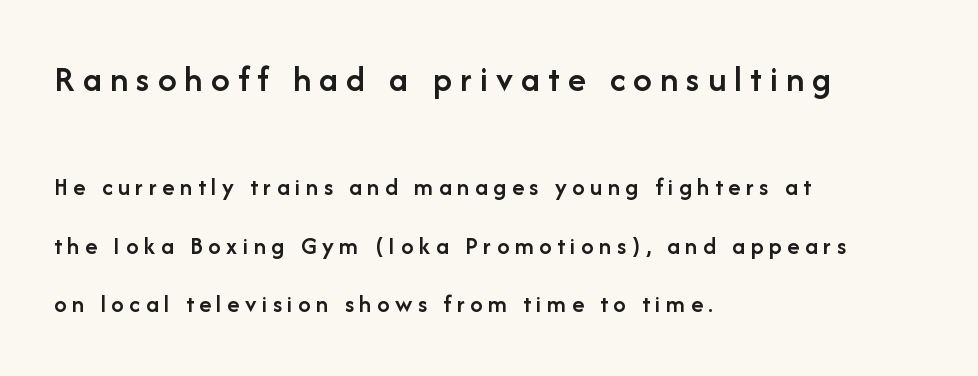
The image shows 37 px semibold sans-serif type, upright; set left-aligned, loose line spacing (2.34x), unusually wide letter spacing (+0.22 em), not underlined; the first (top) block is 1.48x larger; low stroke contrast and a medium x-height.
